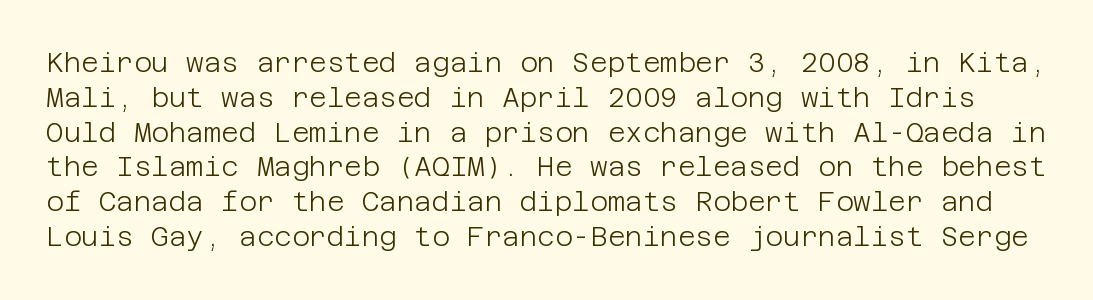
The image shows 27 px text type, upright; set normal line spacing (1.29x), normal letter spacing, not underlined.
